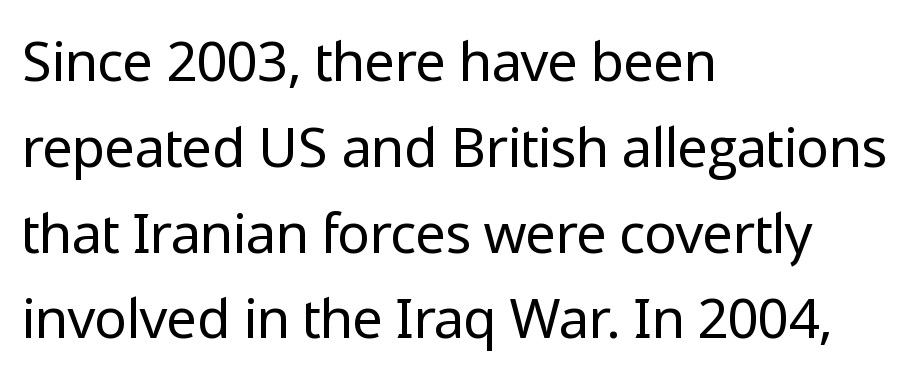
The image shows 55 px regular-weight sans-serif type, upright; set left-aligned, normal line spacing (1.56x), normal letter spacing, not underlined; low stroke contrast and a medium x-height.
